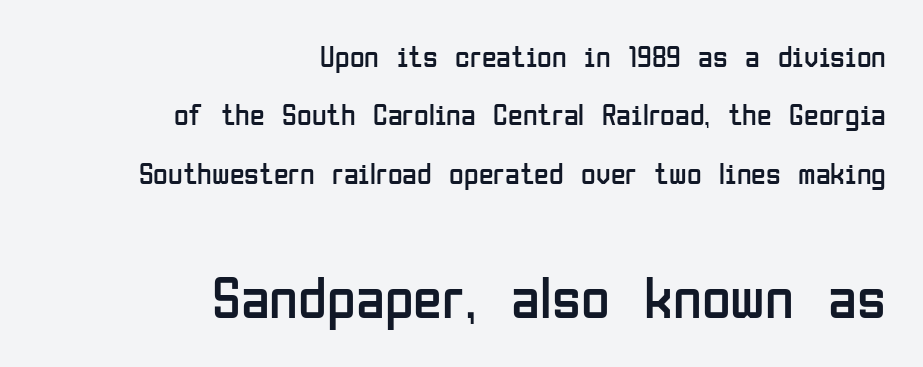
Q: Is the text bold? A: No.
Q: Is the text italic (slanted)? A: No, it is upright.
Q: Is the typeface a serif or a sans-serif typeface? A: Sans-serif.
Q: Is the text underlined? A: No.
Q: How is the paragraph aligned? A: Right-aligned.
Q: Is the spacing between letters normal or unusually wide? A: Normal.
Q: Is the spacing between lines tight, normal or loose? A: Loose.
Q: Which block of text is set in a larger size, the first (top) or the second (bottom)? A: The second (bottom) one.
Q: Width (condensed, normal, or wide)? A: Condensed.
Q: Stroke contrast? A: Low.
Q: x-height? A: Medium.
Q: Monospaced? A: No.
